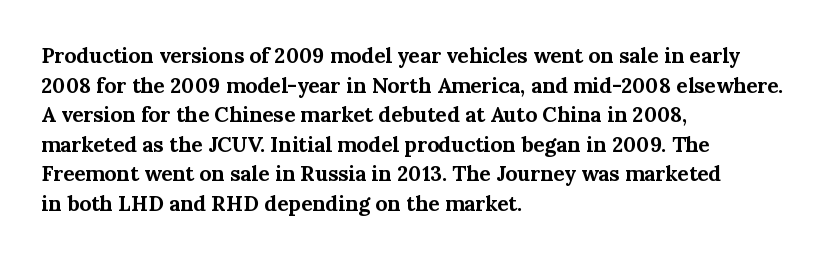
The image shows 21 px bold type, upright; set left-aligned, normal line spacing (1.41x), normal letter spacing, not underlined.
